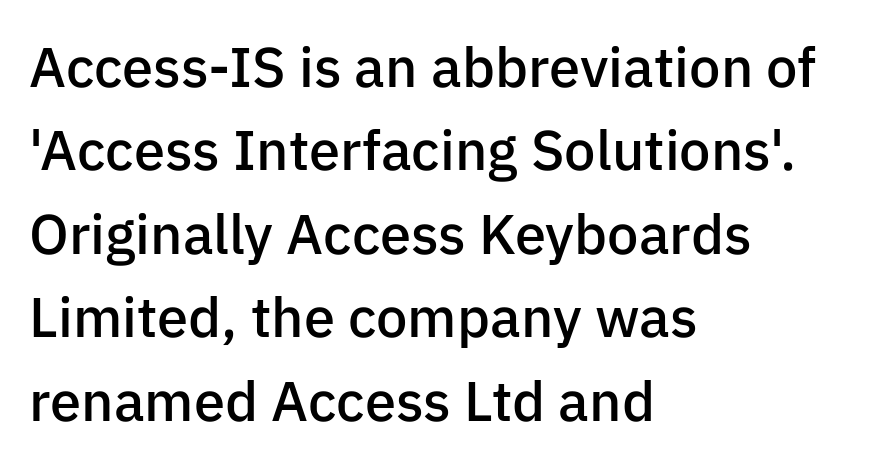
{"serif": "no", "italic": "no", "bold": "semi", "weight": "semibold", "width": "normal", "stroke_contrast": "low", "x_height": "medium", "monospaced": "no", "underline": "no", "align": "left", "line_spacing": "normal", "line_spacing_ratio": 1.49, "letter_spacing": "normal", "letter_spacing_em": 0.0, "glyph_px": 56}
